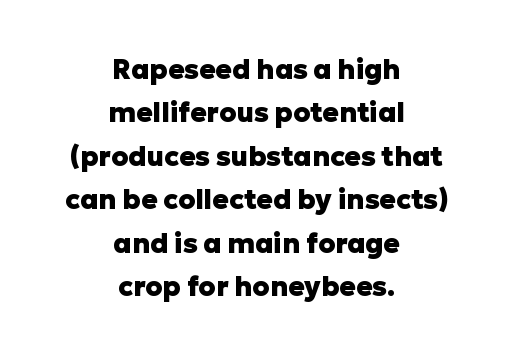
The image shows 27 px bold type, upright; set centered, normal line spacing (1.61x), normal letter spacing, not underlined.
